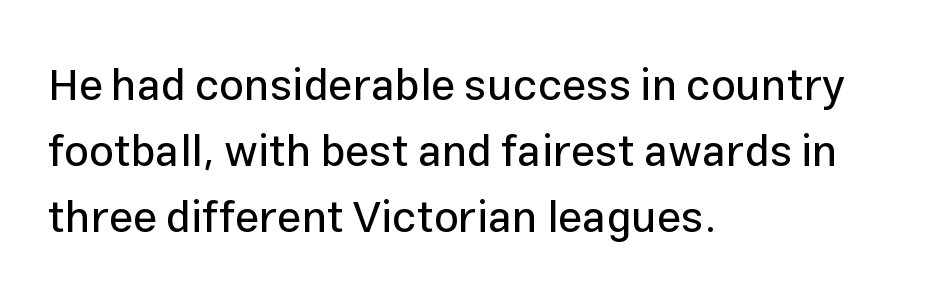
Note the varied advance widths — an 'i' is clearly narrower than an 'm'. This rendering leaves character spacing at its baseline value. Does the type have serifs? No, each stem ends abruptly. Regular leading. A classic flush-left, rag-right setting is used for this passage. If you drew a line through each stem, it would be perfectly vertical.
